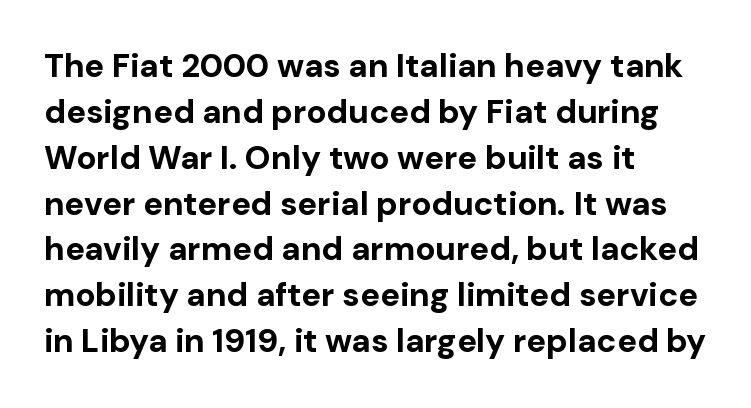
The image shows 33 px bold sans-serif type, upright; set left-aligned, normal line spacing (1.39x), normal letter spacing, not underlined; low stroke contrast and a medium x-height.
